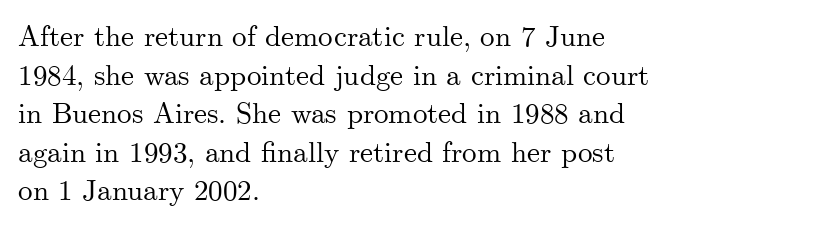
{"serif": "yes", "italic": "no", "width": "normal", "stroke_contrast": "medium", "x_height": "small", "monospaced": "no", "underline": "no", "align": "left", "line_spacing": "normal", "line_spacing_ratio": 1.33, "letter_spacing": "normal", "letter_spacing_em": 0.0, "glyph_px": 29}
